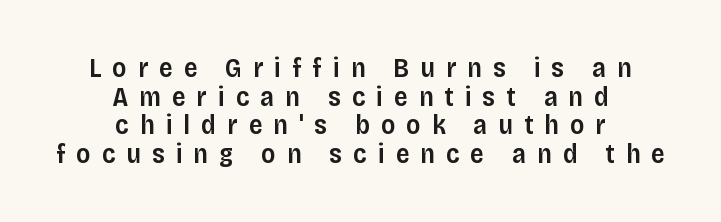
The image shows 27 px text type, upright; set centered, tight line spacing (1.06x), unusually wide letter spacing (+0.41 em), not underlined.
